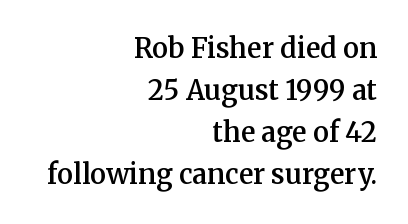
The rendering anchors every line to the right-hand side. Horizontal bands of white between lines are of average thickness. Observe the ordinary spacing: letters are neighbours, not strangers. On the weight axis this lands at semibold, roughly 600. The font's upright variant was chosen for this text.
